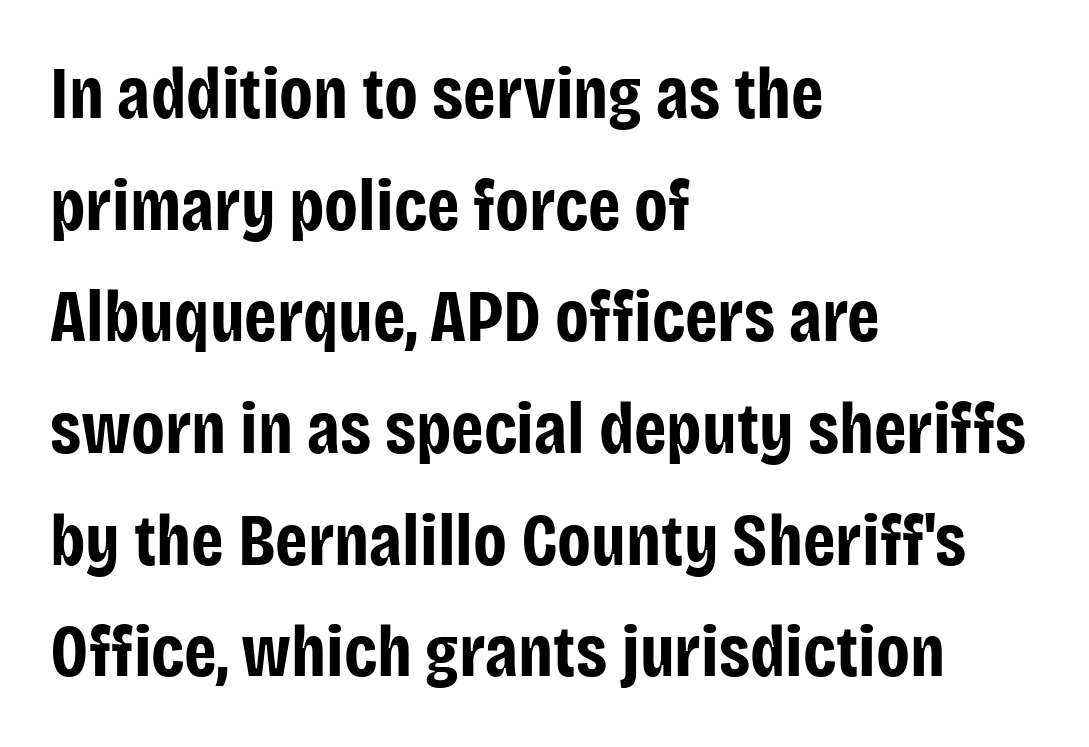
You can tell from the bare stems that sans-serif type was used. This is roman type, the default non-slanted kind. What stands out about the letter spacing? Nothing — it is the standard amount. Descenders hang freely into open space. Which margin do the lines hug? The left one — the right edge is uneven. These lines carry a lot of weight — the face is fully bold.
